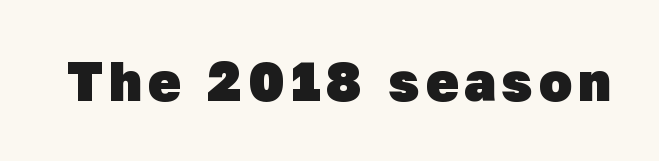
In terms of weight, the rendering is a true, heavy bold. The text was rendered using a sans face with plain stroke endings. Character widths vary here, with narrow letters taking less room than wide ones. The baseline area is clear.
